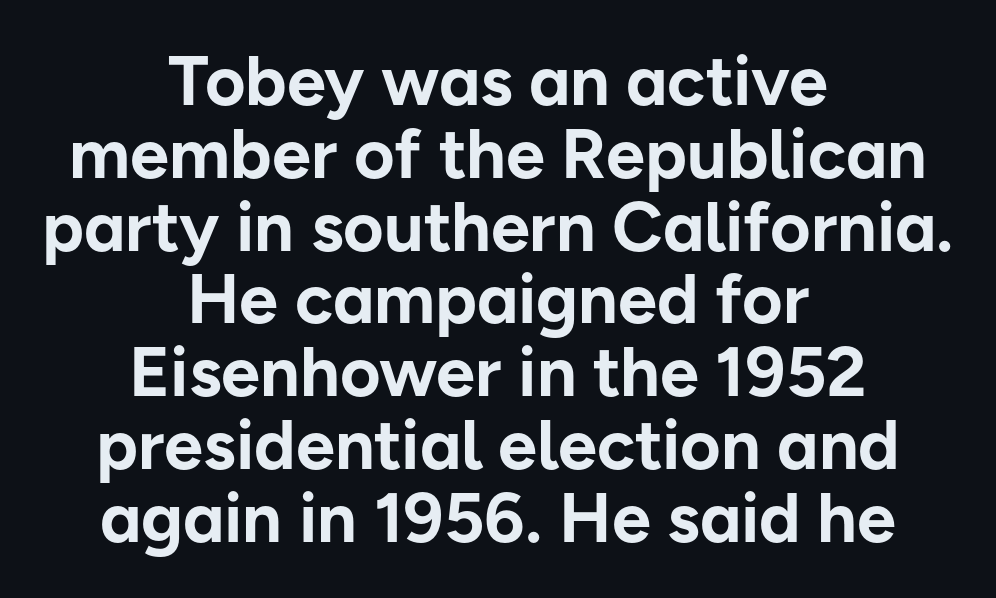
Students, this is bold: see how much ink each stroke carries. Italic: no, the glyphs are upright roman. Is the letter spacing exaggerated? No — it looks like the ordinary default. Horizontal bands of white between lines are thin slivers. Underlining? Definitely not there. Is the block centered? Yes — each line is placed symmetrically about the middle.
